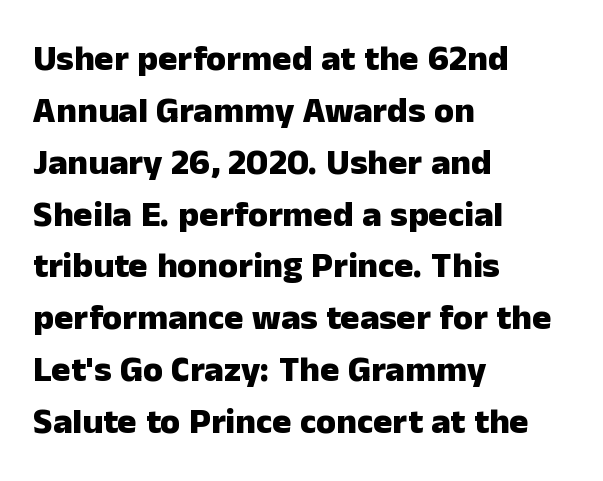
Compared with an ordinary text face, these strokes are far heavier — a full bold. Honestly, the row spacing looks completely unremarkable. Grotesque or geometric, the face here clearly has no serifs. Quick note: underline off. The face used here is rendered with its standard letterfit. Horizontally, the lines are justified to the leading edge only.
